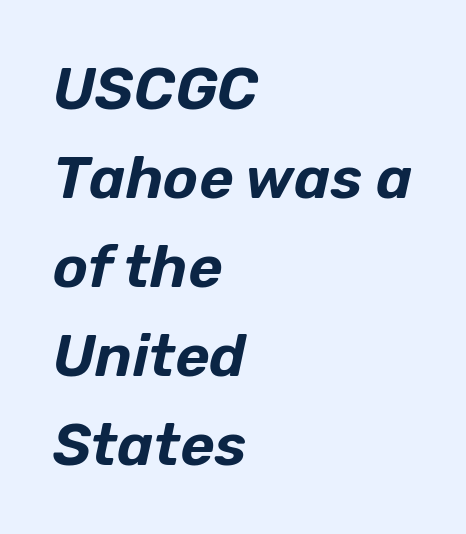
The image shows 59 px text type, italic (leaning right); set left-aligned, normal line spacing (1.51x), normal letter spacing, not underlined; low stroke contrast and a medium x-height.
